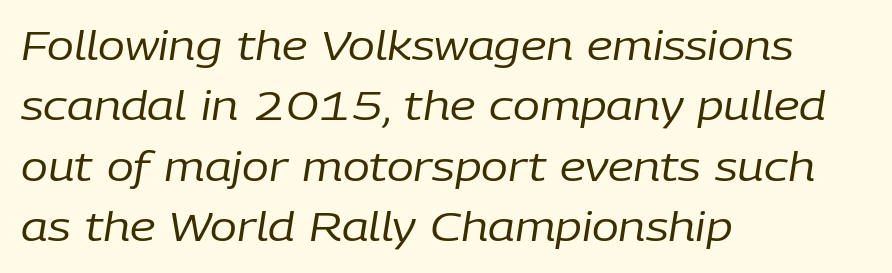
{"italic": "yes", "lean": "right", "slant_degrees": 9, "bold": "no", "weight": "regular", "width": "normal", "stroke_contrast": "low", "x_height": "medium", "monospaced": "no", "underline": "no", "align": "left", "line_spacing": "normal", "line_spacing_ratio": 1.51, "letter_spacing": "normal", "letter_spacing_em": 0.0, "glyph_px": 40}
